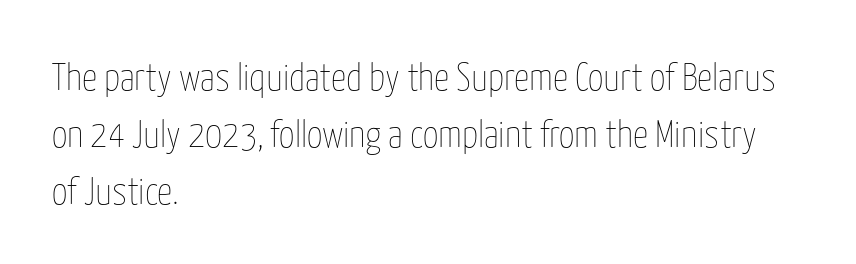
You could call the tracking neutral — neither tight nor loose. Regarding leading, the lines here are spaced in the standard way. The rendering anchors every line to the left-hand side. A roman cut, with each character standing at attention.
